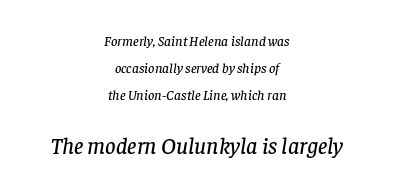
{"italic": "yes", "lean": "right", "slant_degrees": 8, "underline": "no", "align": "center", "line_spacing": "loose", "line_spacing_ratio": 1.92, "letter_spacing": "normal", "letter_spacing_em": 0.0, "larger_block": "second", "size_ratio": 1.64, "glyph_px": 23}
